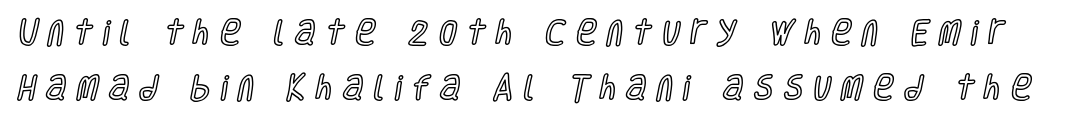
The baseline area is clear. Students, note that the glyphs here are deliberately spaced far apart. Note the varied advance widths — an 'i' is clearly narrower than an 'm'.
